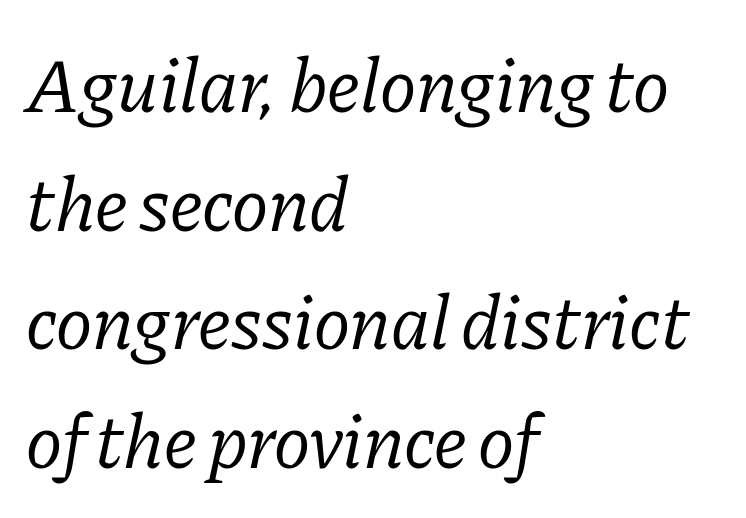
{"serif": "yes", "italic": "yes", "lean": "right", "slant_degrees": 11, "bold": "no", "weight": "regular", "width": "normal", "stroke_contrast": "low", "x_height": "medium", "monospaced": "no", "underline": "no", "align": "left", "line_spacing": "normal", "line_spacing_ratio": 1.54, "letter_spacing": "normal", "letter_spacing_em": 0.0, "glyph_px": 77}
